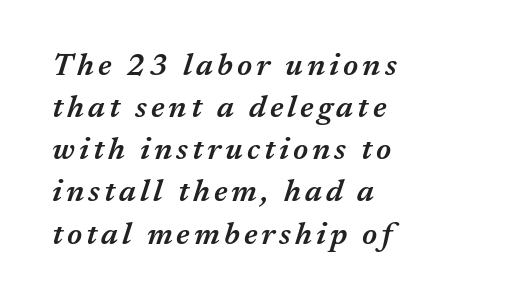
The image shows 31 px semibold type, italic (leaning right); set left-aligned, normal line spacing (1.36x), not underlined; medium stroke contrast and a medium x-height.
